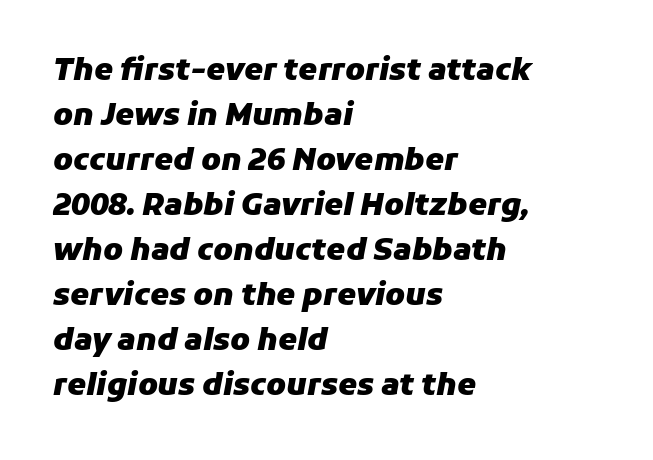
Q: Is the text bold? A: Yes.
Q: Is the text italic (slanted)? A: Yes, it leans right by about 11 degrees.
Q: Is the text underlined? A: No.
Q: How is the paragraph aligned? A: Left-aligned.
Q: Is the spacing between letters normal or unusually wide? A: Normal.
Q: Is the spacing between lines tight, normal or loose? A: Normal.
Q: Width (condensed, normal, or wide)? A: Normal.
Q: Stroke contrast? A: Low.
Q: x-height? A: Medium.
Q: Monospaced? A: No.
